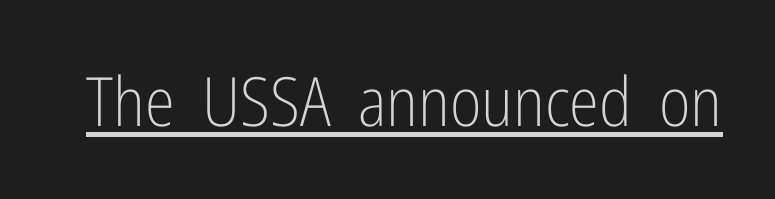
The image shows 68 px light, condensed sans-serif type, upright; set normal letter spacing, underlined; low stroke contrast and a medium x-height.
